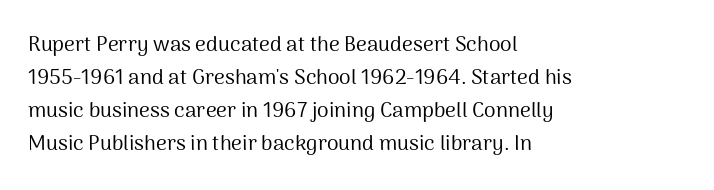
The image shows 21 px text type, upright; set left-aligned, normal line spacing (1.57x), normal letter spacing, not underlined.
